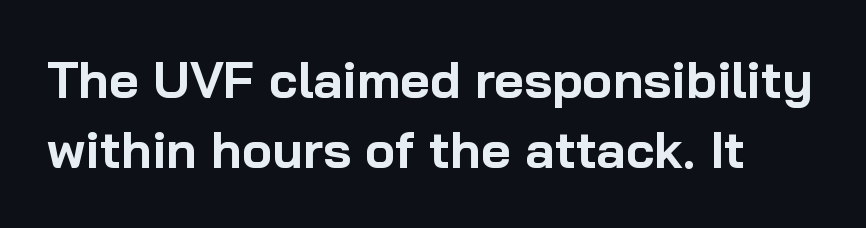
Here the designer chose a conventional face with non-uniform glyph widths. Heavy, bold letterforms. Style check: upright. The rendering uses a moderate line-height, typical for paragraphs. This sample uses plain, unmodified letter spacing. Nothing sits at the stroke ends, so this counts as sans-serif.
